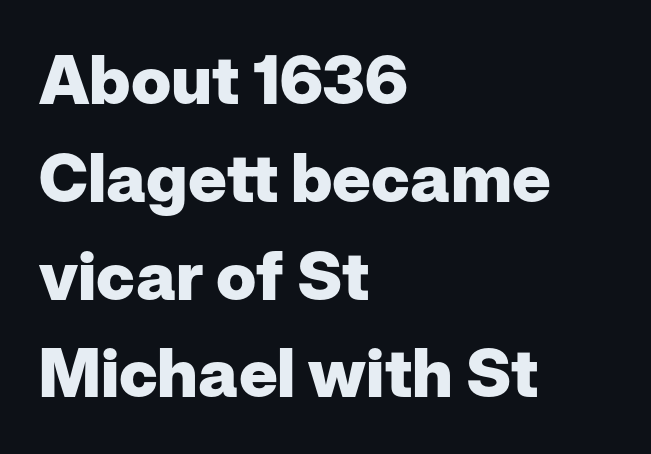
Q: Is the text bold? A: Yes.
Q: Is the text italic (slanted)? A: No, it is upright.
Q: Is the typeface a serif or a sans-serif typeface? A: Sans-serif.
Q: Is the text underlined? A: No.
Q: How is the paragraph aligned? A: Left-aligned.
Q: Is the spacing between letters normal or unusually wide? A: Normal.
Q: Is the spacing between lines tight, normal or loose? A: Normal.
Q: Width (condensed, normal, or wide)? A: Normal.
Q: Stroke contrast? A: Low.
Q: x-height? A: Medium.
Q: Monospaced? A: No.
